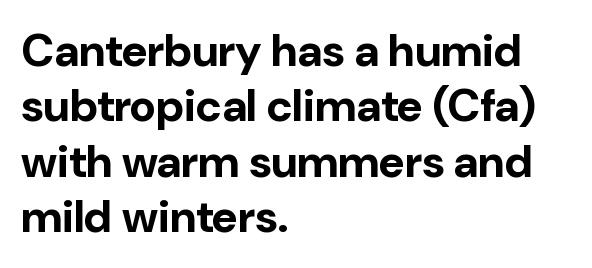
Q: Is the text bold? A: Yes.
Q: Is the text italic (slanted)? A: No, it is upright.
Q: Is the typeface a serif or a sans-serif typeface? A: Sans-serif.
Q: Is the text underlined? A: No.
Q: How is the paragraph aligned? A: Left-aligned.
Q: Is the spacing between letters normal or unusually wide? A: Normal.
Q: Width (condensed, normal, or wide)? A: Normal.
Q: Stroke contrast? A: Low.
Q: x-height? A: Medium.
Q: Monospaced? A: No.
